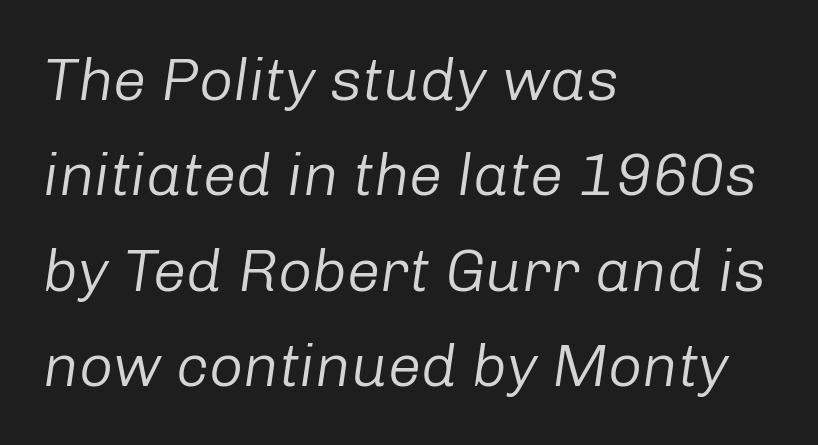
Each letter keeps its own natural width here, so spacing adapts to shape. The space between consecutive lines is moderate. Stems and bowls with no extra thickness — not bold. Tracking here is standard; glyphs follow each other at the usual distance. Quick note: italic.
